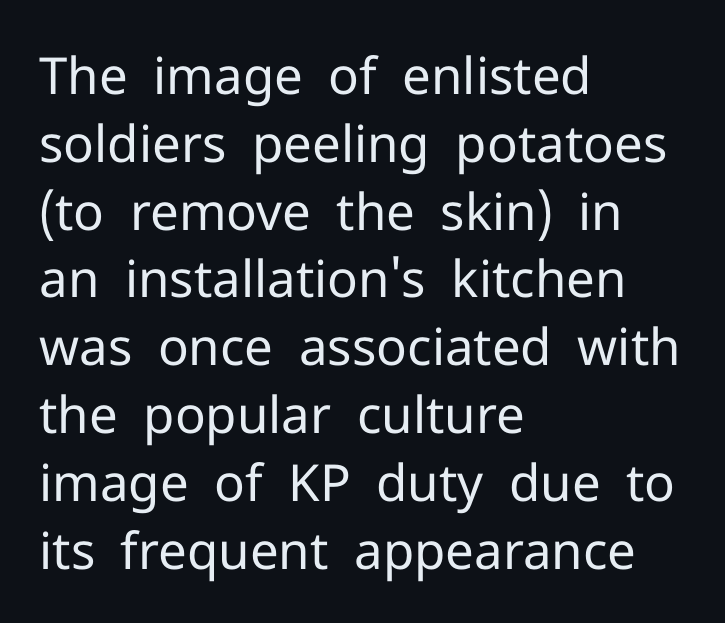
The image shows 51 px regular-weight sans-serif type, upright; set left-aligned, normal line spacing (1.33x), normal letter spacing, not underlined; low stroke contrast and a medium x-height.
